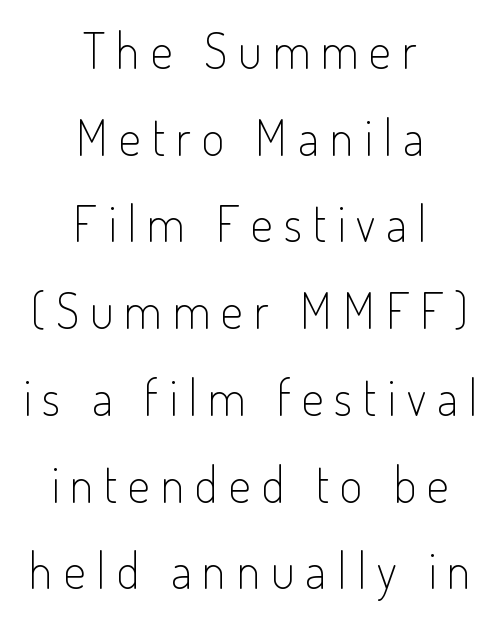
Q: Is the text bold? A: No.
Q: Is the text italic (slanted)? A: No, it is upright.
Q: Is the typeface a serif or a sans-serif typeface? A: Sans-serif.
Q: Is the text underlined? A: No.
Q: How is the paragraph aligned? A: Centered.
Q: Is the spacing between letters normal or unusually wide? A: Unusually wide.
Q: Width (condensed, normal, or wide)? A: Condensed.
Q: Stroke contrast? A: Low.
Q: x-height? A: Small.
Q: Monospaced? A: No.
